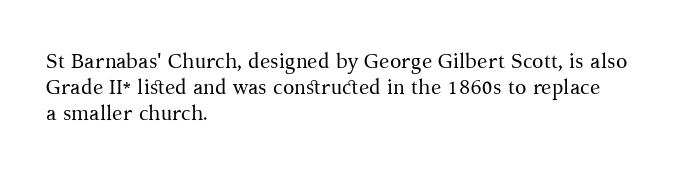
The image shows 21 px text type, upright; set left-aligned, normal line spacing (1.25x), normal letter spacing, not underlined.
